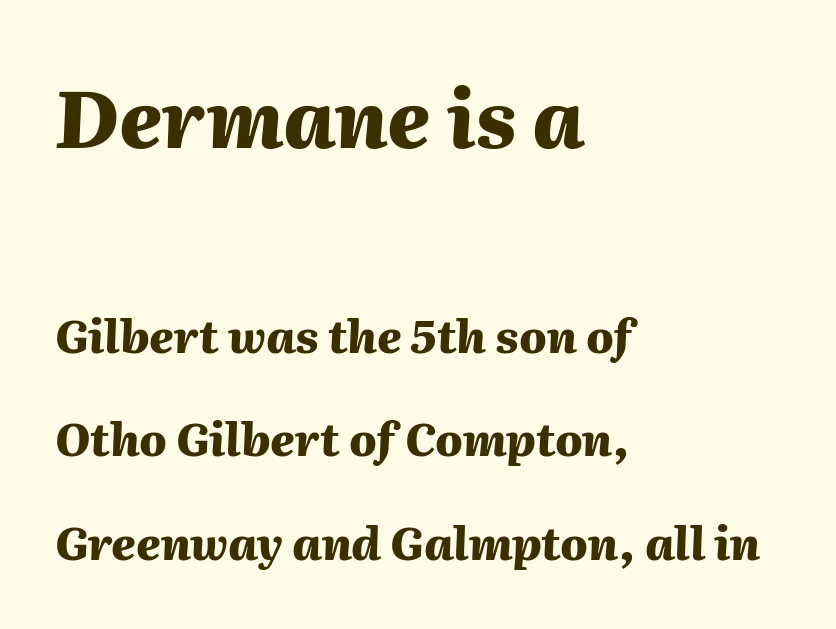
Q: Is the text bold? A: Yes.
Q: Is the text italic (slanted)? A: Yes, it leans right by about 2 degrees.
Q: Is the text underlined? A: No.
Q: How is the paragraph aligned? A: Left-aligned.
Q: Is the spacing between letters normal or unusually wide? A: Normal.
Q: Is the spacing between lines tight, normal or loose? A: Loose.
Q: Which block of text is set in a larger size, the first (top) or the second (bottom)? A: The first (top) one.
Q: Width (condensed, normal, or wide)? A: Normal.
Q: Stroke contrast? A: Medium.
Q: x-height? A: Medium.
Q: Monospaced? A: No.
